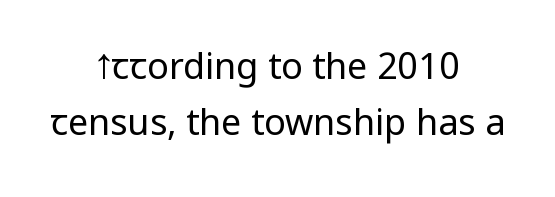
The image shows 36 px regular-weight, condensed sans-serif type, upright; set centered, normal line spacing (1.56x), normal letter spacing, not underlined; low stroke contrast and a large x-height.
